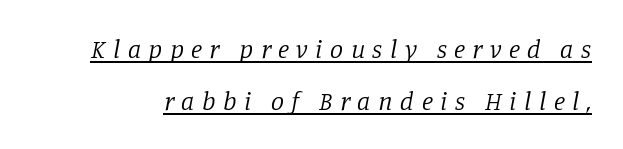
{"italic": "yes", "lean": "right", "slant_degrees": 11, "bold": "no", "underline": "yes", "line_spacing": "loose", "line_spacing_ratio": 2.0, "letter_spacing": "wide", "letter_spacing_em": 0.29, "glyph_px": 26}
